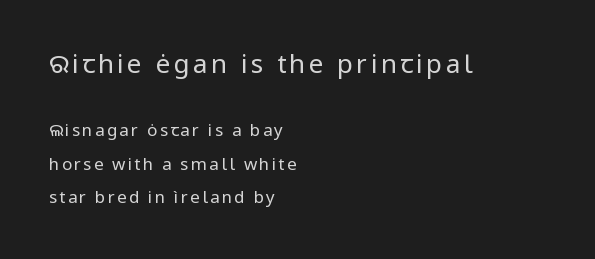
{"italic": "no", "bold": "no", "underline": "no", "align": "left", "line_spacing": "loose", "line_spacing_ratio": 1.95, "larger_block": "first", "size_ratio": 1.53, "glyph_px": 26}
